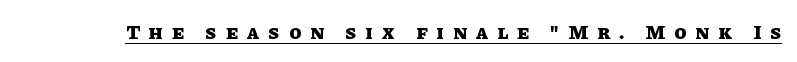
Q: Is the text bold? A: Yes.
Q: Is the text italic (slanted)? A: No, it is upright.
Q: Is the text underlined? A: Yes.
Q: Is the spacing between letters normal or unusually wide? A: Unusually wide.
